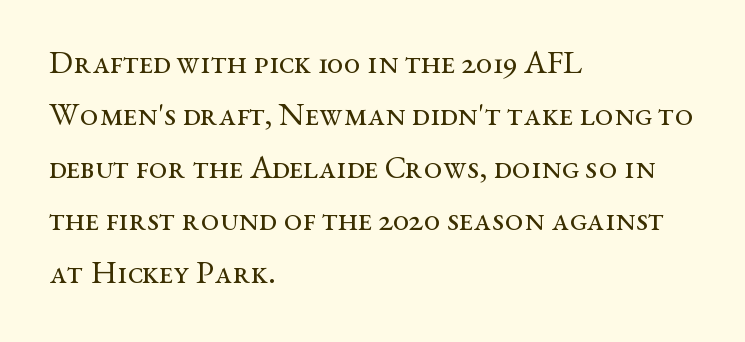
Nobody drew a line under any word here. If you drew a ruler down the left edge, every line would touch it. The glyphs in this specimen are seriffed. Does the lettering tilt? It doesn't — this is upright. The vertical gap from one line to the next is medium. Is the letter spacing exaggerated? No — it looks like the ordinary default.
